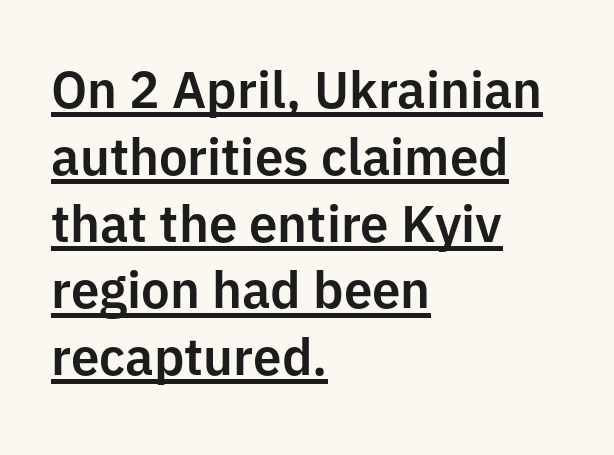
Every word sits above its own underline. Between one letter and the next there's only the usual sliver of space. The setting favours the left margin, as ordinary paragraphs usually do. Each new line begins a customary step beneath the previous one. A typesetter would call this proportional, since set widths differ per character. The characters display no serif detailing; their extremities are plain.
